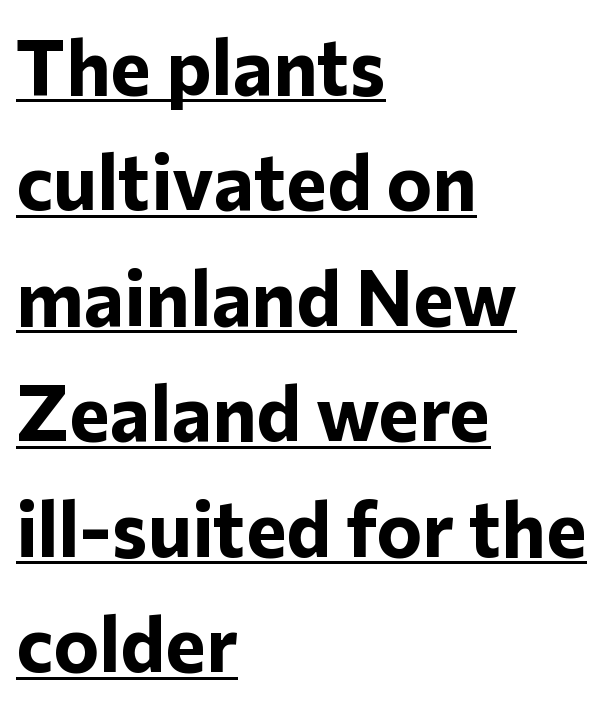
The image shows 77 px bold sans-serif type, upright; set left-aligned, normal line spacing (1.5x), normal letter spacing, underlined; low stroke contrast and a medium x-height.
